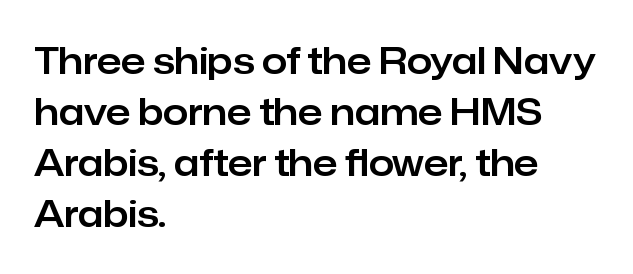
{"serif": "no", "italic": "no", "width": "normal", "stroke_contrast": "low", "x_height": "medium", "monospaced": "no", "underline": "no", "align": "left", "line_spacing": "normal", "line_spacing_ratio": 1.42, "letter_spacing": "normal", "letter_spacing_em": 0.0, "glyph_px": 36}
